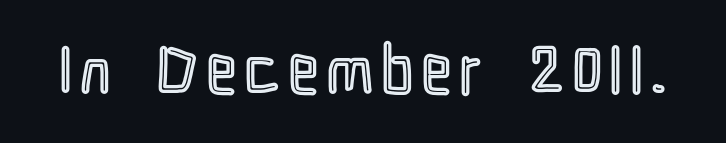
Underline: absent. A typesetter would call this proportional, since set widths differ per character. The typography opts for an upright posture over an oblique one.
